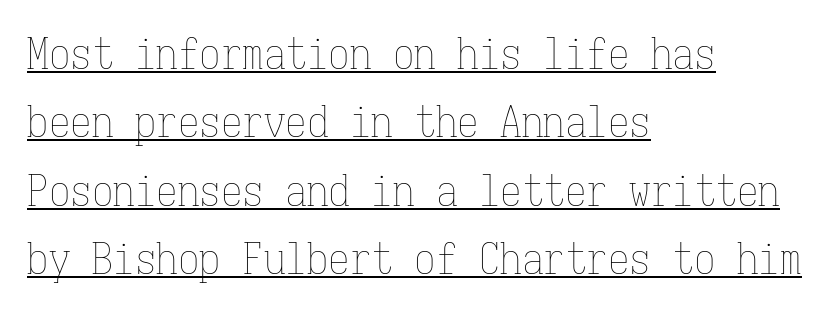
{"italic": "no", "bold": "no", "weight": "thin", "width": "condensed", "stroke_contrast": "low", "x_height": "medium", "monospaced": "yes", "underline": "yes", "align": "left", "line_spacing": "normal", "line_spacing_ratio": 1.59, "letter_spacing": "normal", "letter_spacing_em": 0.0, "glyph_px": 43}
